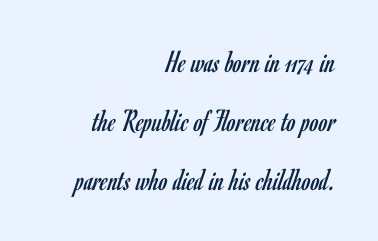
The image shows 32 px regular-weight, condensed sans-serif type; set right-aligned, line spacing 1.85x, normal letter spacing, not underlined; low stroke contrast and a small x-height.
